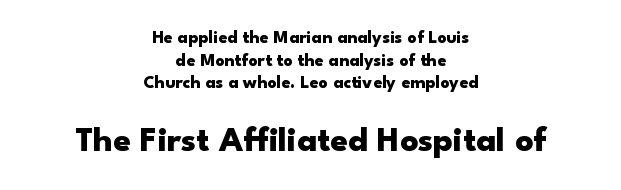
{"serif": "no", "italic": "no", "bold": "yes", "weight": "heavy", "width": "wide", "stroke_contrast": "low", "x_height": "small", "monospaced": "no", "underline": "no", "align": "center", "line_spacing": "normal", "line_spacing_ratio": 1.26, "letter_spacing": "normal", "letter_spacing_em": 0.0, "larger_block": "second", "size_ratio": 1.94, "glyph_px": 35}
